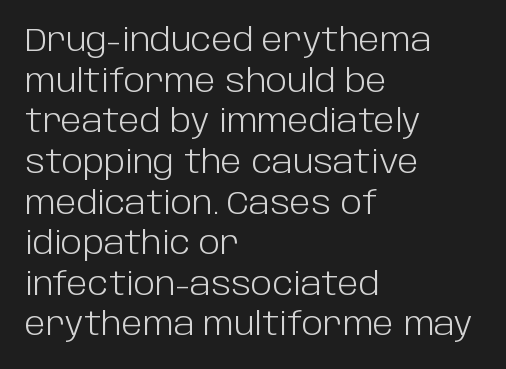
The image shows 32 px light sans-serif type, upright; set left-aligned, normal line spacing (1.27x), normal letter spacing, not underlined; low stroke contrast and a large x-height.
